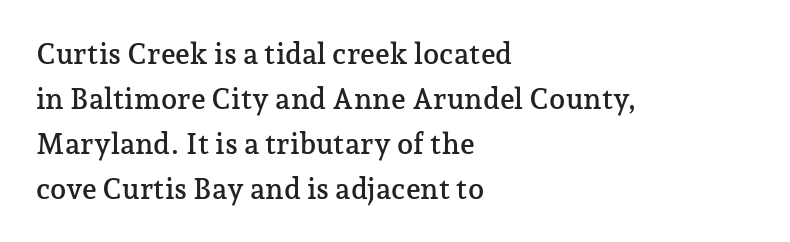
The image shows 29 px serif type, upright; set left-aligned, normal line spacing (1.55x), normal letter spacing, not underlined; low stroke contrast and a medium x-height.
